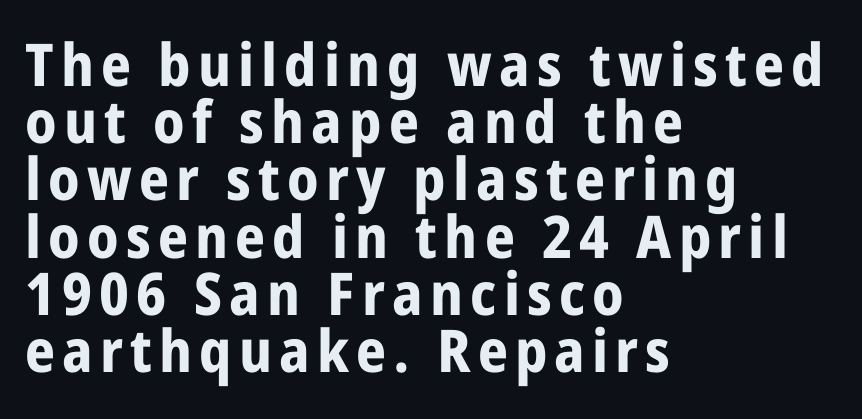
Check under the words: just untouched page. No italicization has been applied; the sample stays upright. Horizontal alignment here is leftward, the default for most running prose. Line spacing here is tight.
